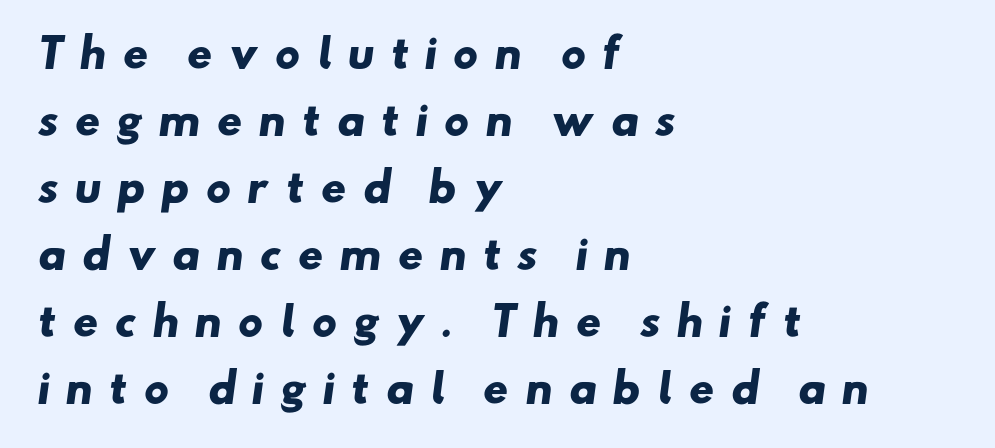
The image shows 39 px heavy, wide sans-serif type; set left-aligned, line spacing 1.72x, unusually wide letter spacing (+0.4 em), not underlined; low stroke contrast and a small x-height.
